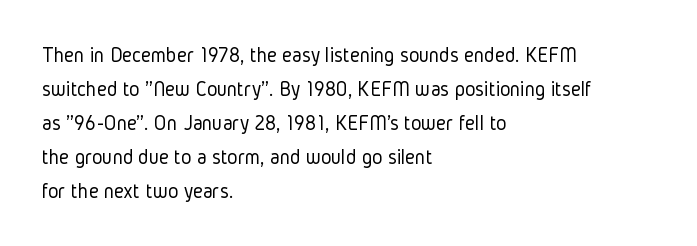
{"italic": "no", "bold": "no", "underline": "no", "align": "left", "line_spacing": "normal", "line_spacing_ratio": 1.55, "letter_spacing": "normal", "letter_spacing_em": 0.0, "glyph_px": 22}
